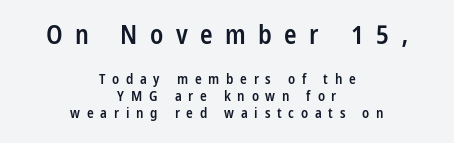
The image shows 26 px text type, upright; set centered, line spacing 1.21x, unusually wide letter spacing (+0.48 em), not underlined; the first (top) block is 1.86x larger.
